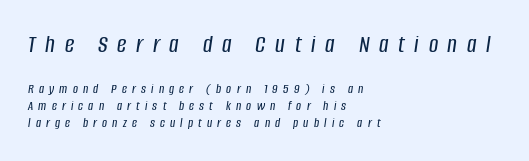
Loose tracking; the words dissolve into strings of separated letters. There's an unmistakable incline to the writing here. Is the block centered? No — it sits flush against the left margin. The passage shown begins with its larger block and ends with its smaller one. Any mark beneath the type? The region is blank.
